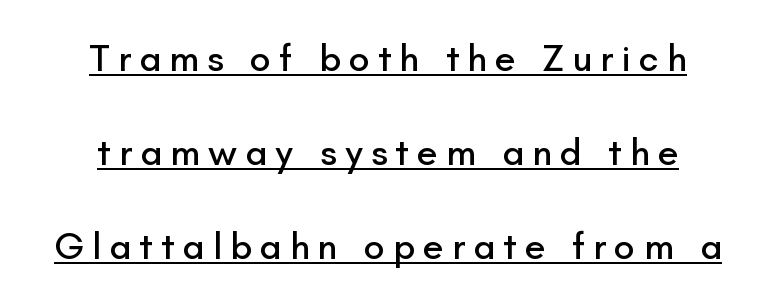
Q: Is the text italic (slanted)? A: No, it is upright.
Q: Is the typeface a serif or a sans-serif typeface? A: Sans-serif.
Q: Is the text underlined? A: Yes.
Q: How is the paragraph aligned? A: Centered.
Q: Is the spacing between letters normal or unusually wide? A: Unusually wide.
Q: Is the spacing between lines tight, normal or loose? A: Loose.
Q: Width (condensed, normal, or wide)? A: Normal.
Q: Stroke contrast? A: Low.
Q: x-height? A: Small.
Q: Monospaced? A: No.
